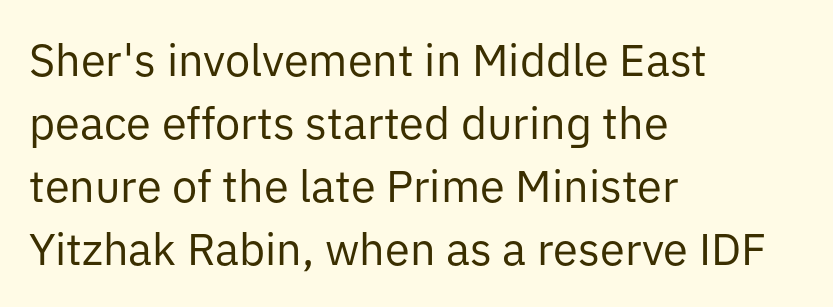
Nope, no serifs anywhere on these letters. The passage shown is typed in a proportional face where columns would drift. The setting favours the left margin, as ordinary paragraphs usually do. Default kerning and tracking; the words read as compact shapes. Rule under the text: the space is simply empty.
